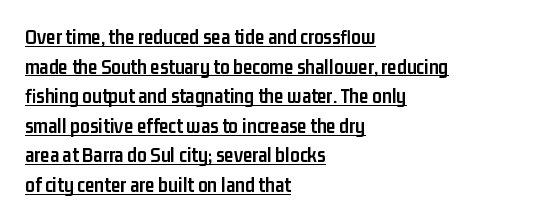
{"italic": "no", "bold": "yes", "underline": "yes", "align": "left", "line_spacing": "normal", "line_spacing_ratio": 1.41, "letter_spacing": "normal", "letter_spacing_em": 0.0, "glyph_px": 21}
